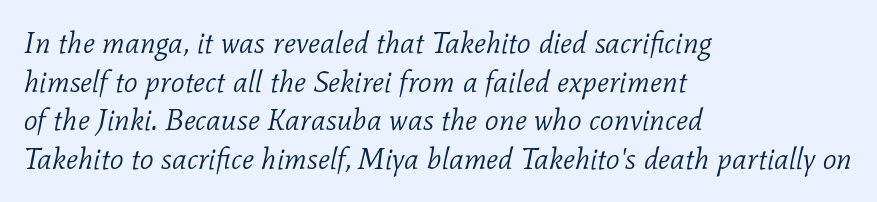
{"serif": "yes", "italic": "yes", "lean": "right", "slant_degrees": 11, "bold": "no", "weight": "light", "width": "normal", "stroke_contrast": "low", "x_height": "medium", "monospaced": "no", "underline": "no", "align": "left", "line_spacing": "normal", "line_spacing_ratio": 1.29, "letter_spacing": "normal", "letter_spacing_em": 0.0, "glyph_px": 30}
